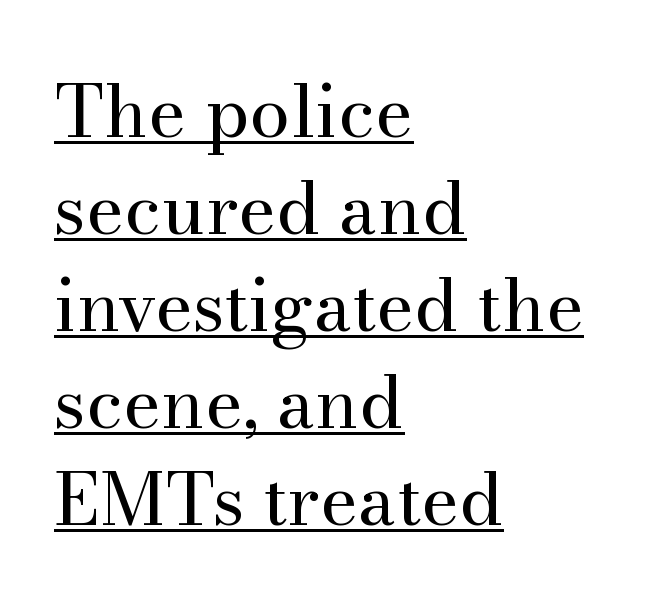
These lines sit exactly where default settings would place them. Unlike italic type, these characters show no tilt at all. Unlike a clean sans, this face finishes its strokes with serifs. This is not heavy type; no bold has been used.
